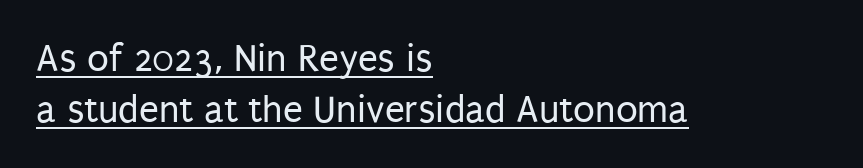
The letterforms sit at book weight or below. Looks like regular typesetting: each glyph gets only the width it needs. Is the letter spacing exaggerated? No — it looks like the ordinary default. Evenly set lines give the paragraph a standard silhouette. Ordinary non-slanted type is in use.
